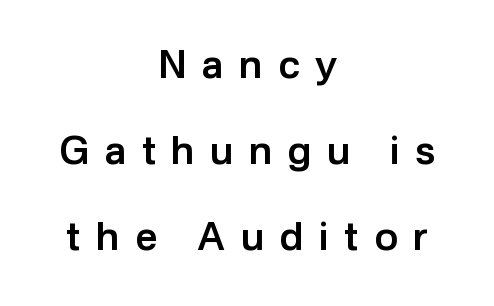
{"serif": "no", "italic": "no", "bold": "semi", "weight": "semibold", "width": "normal", "stroke_contrast": "low", "x_height": "medium", "monospaced": "no", "underline": "no", "align": "center", "line_spacing": "loose", "line_spacing_ratio": 2.2, "letter_spacing": "wide", "letter_spacing_em": 0.4, "glyph_px": 39}
